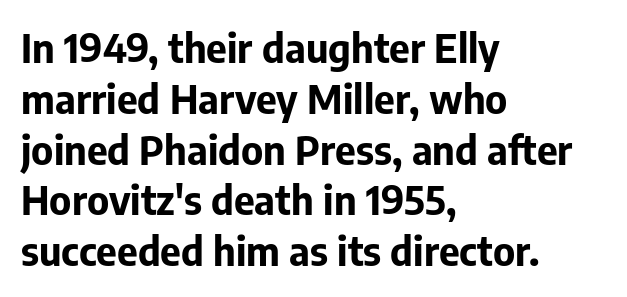
The image shows 40 px bold sans-serif type, upright; set left-aligned, normal line spacing (1.27x), normal letter spacing, not underlined; low stroke contrast and a medium x-height.
